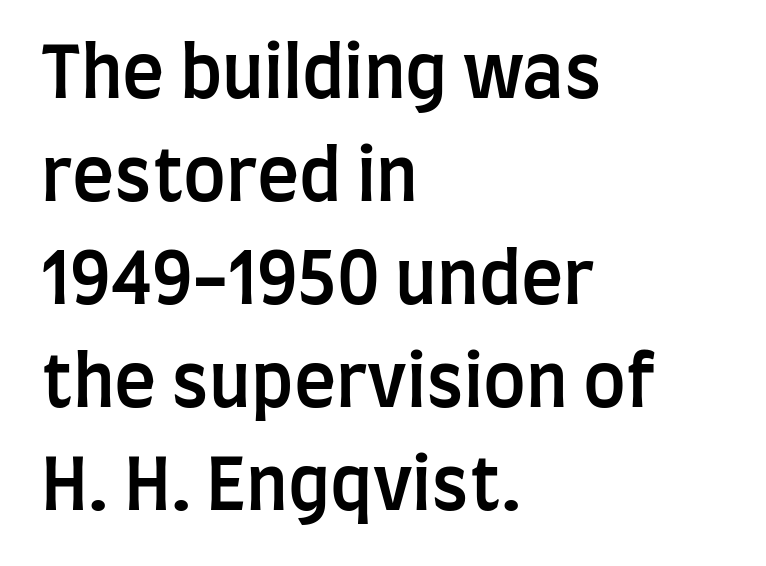
Q: Is the text bold? A: Semi-bold.
Q: Is the text italic (slanted)? A: No, it is upright.
Q: Is the typeface a serif or a sans-serif typeface? A: Sans-serif.
Q: Is the text underlined? A: No.
Q: How is the paragraph aligned? A: Left-aligned.
Q: Is the spacing between letters normal or unusually wide? A: Normal.
Q: Is the spacing between lines tight, normal or loose? A: Normal.
Q: Width (condensed, normal, or wide)? A: Condensed.
Q: Stroke contrast? A: Low.
Q: x-height? A: Large.
Q: Monospaced? A: No.
